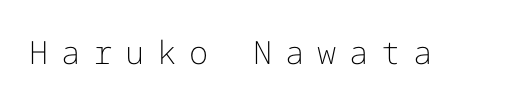
The image shows 32 px light sans-serif type, upright; set unusually wide letter spacing (+0.4 em), not underlined; low stroke contrast and a medium x-height.
